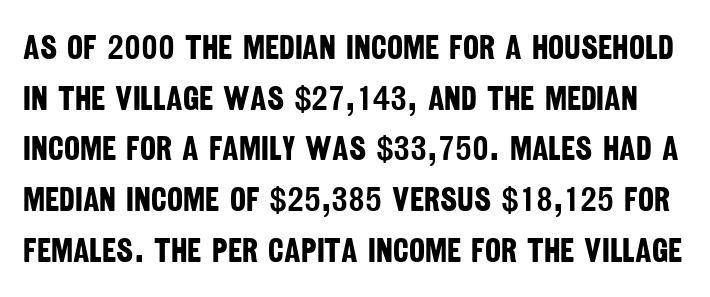
The image shows 34 px bold, condensed sans-serif type; set normal line spacing (1.49x), normal letter spacing, not underlined; low stroke contrast and a large x-height.
